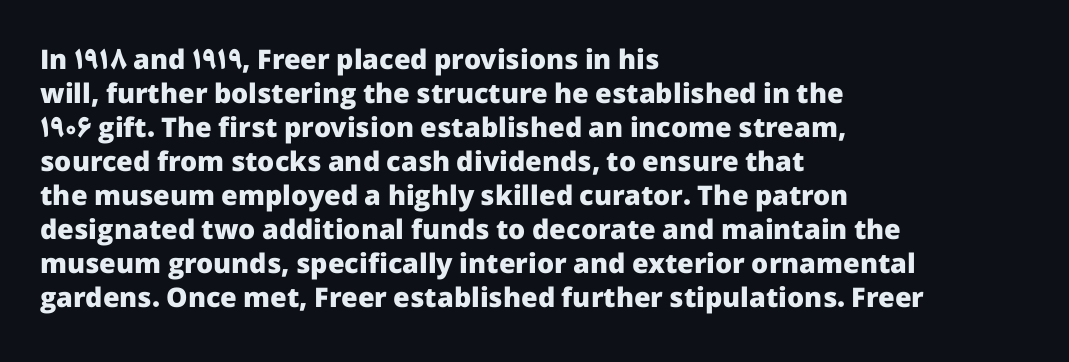
Q: Is the text bold? A: Yes.
Q: Is the text italic (slanted)? A: No, it is upright.
Q: Is the text underlined? A: No.
Q: How is the paragraph aligned? A: Left-aligned.
Q: Is the spacing between letters normal or unusually wide? A: Normal.
Q: Is the spacing between lines tight, normal or loose? A: Normal.
